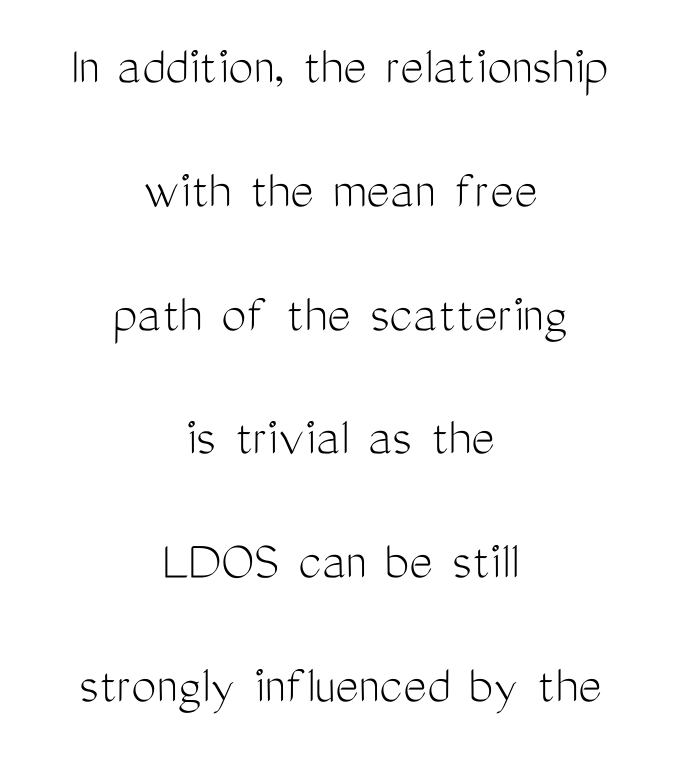
The image shows 56 px light, condensed sans-serif type, upright; set centered, loose line spacing (2.21x), normal letter spacing, not underlined; medium stroke contrast and a medium x-height.
